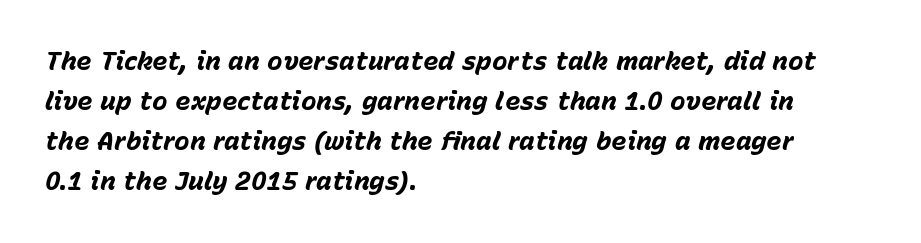
{"italic": "yes", "lean": "right", "slant_degrees": 15, "bold": "yes", "underline": "no", "align": "left", "line_spacing": "normal", "line_spacing_ratio": 1.54, "letter_spacing": "normal", "letter_spacing_em": 0.0, "glyph_px": 26}
